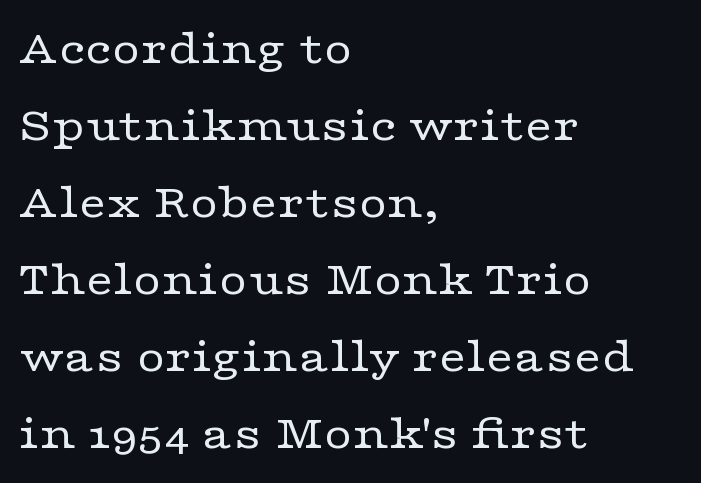
The font is comparable to plain body text, perhaps lighter. Think of a printed novel: that variable character pitch is what you see here. One glance says typical: line gaps are just what's usual. Rendered with straight, roman letterforms. The text block is weighted toward the left margin, trailing off unevenly rightward. These lines keep a tight, regular rhythm from letter to letter.
